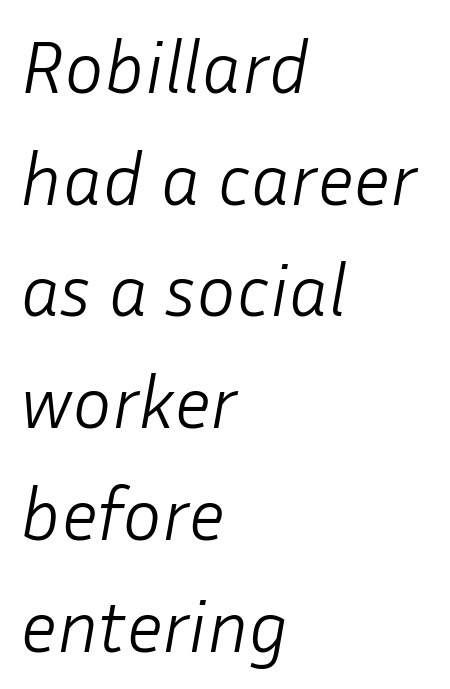
This sample keeps an unexceptional amount of space between lines. You could not count columns in this text — the font is proportionally spaced. Weight: not bold — regular or lighter. This sample uses plain, unmodified letter spacing.
